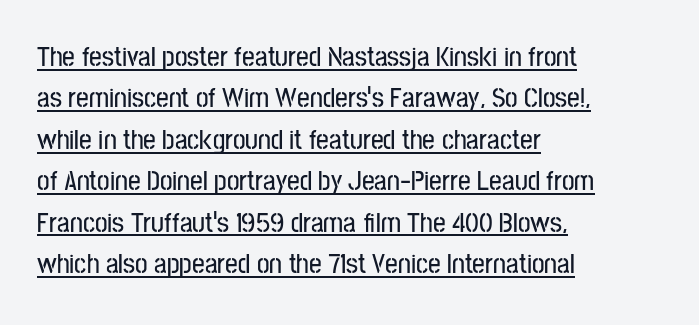
Q: Is the text italic (slanted)? A: No, it is upright.
Q: Is the typeface a serif or a sans-serif typeface? A: Sans-serif.
Q: Is the text underlined? A: Yes.
Q: How is the paragraph aligned? A: Left-aligned.
Q: Is the spacing between letters normal or unusually wide? A: Normal.
Q: Is the spacing between lines tight, normal or loose? A: Normal.
Q: Width (condensed, normal, or wide)? A: Condensed.
Q: Stroke contrast? A: Low.
Q: x-height? A: Medium.
Q: Monospaced? A: No.
